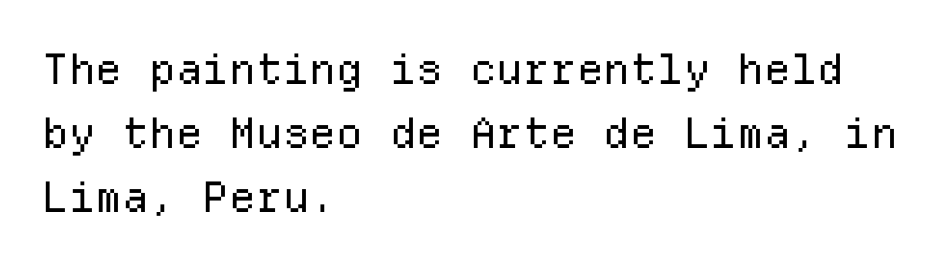
{"serif": "no", "italic": "no", "bold": "no", "weight": "regular", "width": "normal", "stroke_contrast": "low", "x_height": "medium", "monospaced": "yes", "underline": "no", "align": "left", "line_spacing": "normal", "line_spacing_ratio": 1.52, "letter_spacing": "normal", "letter_spacing_em": 0.0, "glyph_px": 42}
